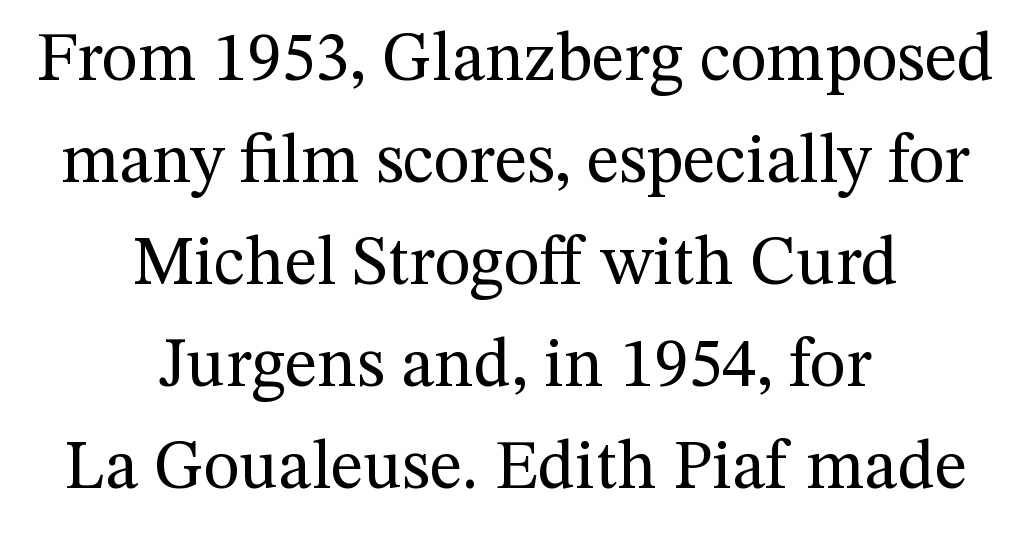
{"serif": "yes", "italic": "no", "bold": "no", "weight": "regular", "width": "normal", "stroke_contrast": "medium", "x_height": "medium", "monospaced": "no", "underline": "no", "align": "center", "line_spacing": "normal", "line_spacing_ratio": 1.48, "letter_spacing": "normal", "letter_spacing_em": 0.0, "glyph_px": 69}
